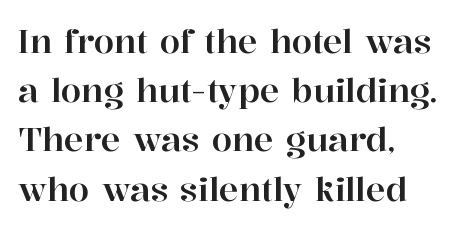
Q: Is the text italic (slanted)? A: No, it is upright.
Q: Is the typeface a serif or a sans-serif typeface? A: Serif.
Q: Is the text underlined? A: No.
Q: How is the paragraph aligned? A: Left-aligned.
Q: Is the spacing between letters normal or unusually wide? A: Normal.
Q: Is the spacing between lines tight, normal or loose? A: Normal.
Q: Width (condensed, normal, or wide)? A: Normal.
Q: Stroke contrast? A: High.
Q: x-height? A: Medium.
Q: Monospaced? A: No.
